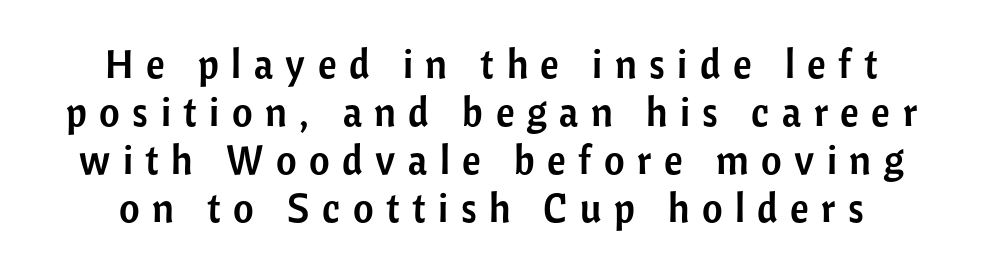
The image shows 40 px sans-serif type, upright; set line spacing 1.2x, unusually wide letter spacing (+0.31 em), not underlined; low stroke contrast and a medium x-height.
